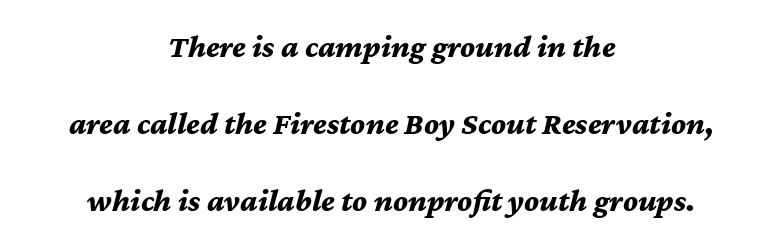
{"italic": "yes", "lean": "right", "slant_degrees": 12, "bold": "yes", "weight": "bold", "width": "normal", "stroke_contrast": "medium", "x_height": "medium", "monospaced": "no", "underline": "no", "align": "center", "line_spacing": "loose", "line_spacing_ratio": 2.41, "letter_spacing": "normal", "letter_spacing_em": 0.0, "glyph_px": 32}
